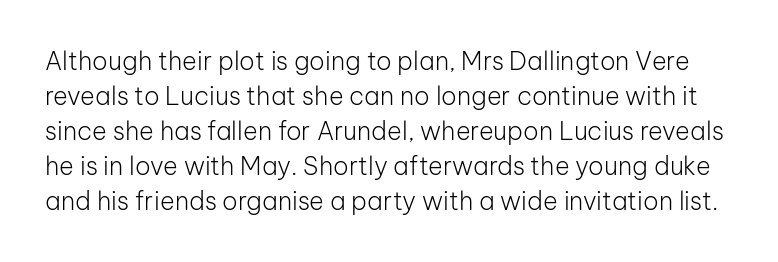
Horizontal bands of white between lines are of average thickness. Tall strokes in this sample are plumb rather than angled. No word sits above an underline. Is the stroke heavy? The answer is a plain regular-or-lighter. The type is set solid horizontally, with unmodified tracking.
